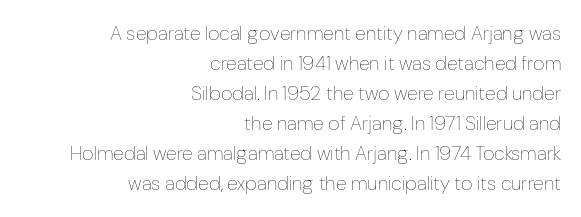
Q: Is the text bold? A: No.
Q: Is the text italic (slanted)? A: No, it is upright.
Q: Is the text underlined? A: No.
Q: How is the paragraph aligned? A: Right-aligned.
Q: Is the spacing between letters normal or unusually wide? A: Normal.
Q: Is the spacing between lines tight, normal or loose? A: Normal.
